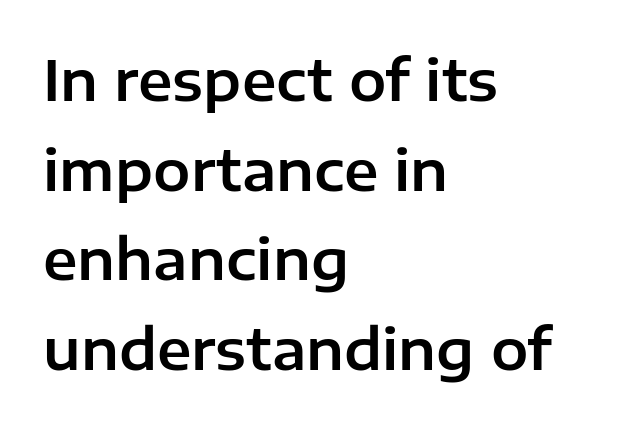
The image shows 56 px sans-serif type, upright; set left-aligned, normal line spacing (1.6x), normal letter spacing, not underlined; low stroke contrast and a medium x-height.
